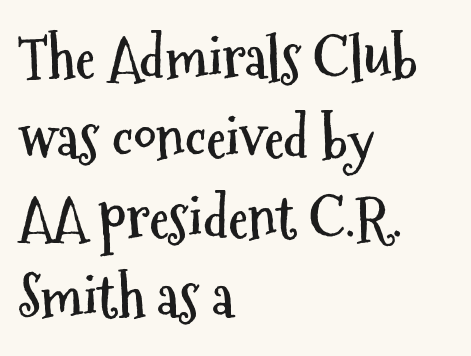
Every stem runs plumb, perpendicular to the baseline. Look at the stroke-to-counter ratio: heavy, a bold. Regular leading. The typeface chosen for these lines omits serifs.
